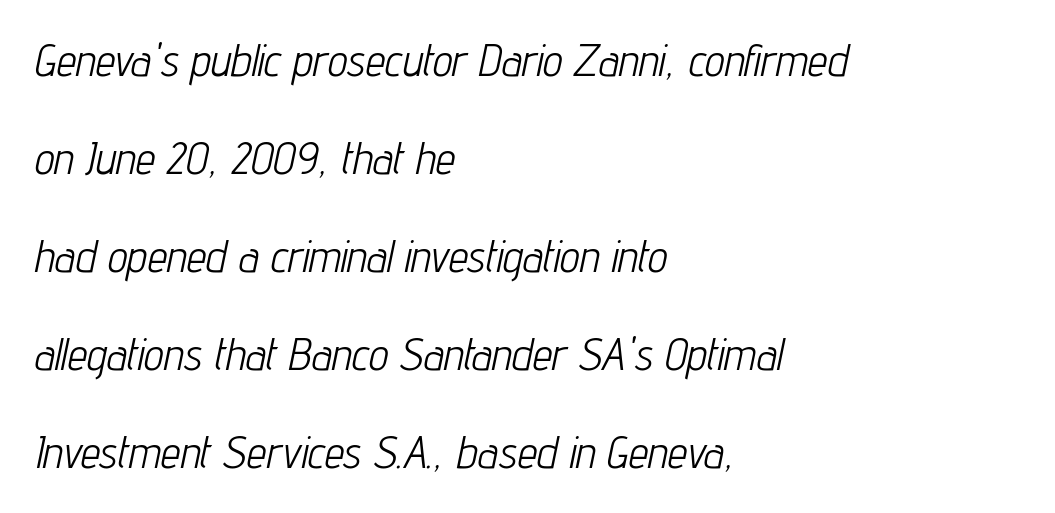
The rag falls on the right side of this text block. Compared with typical body copy, the letter spacing here is the same. Vertically, the passage feels expansive, rows floating well apart. Is the type slanted? Yes — the strokes lean at a clear angle.
